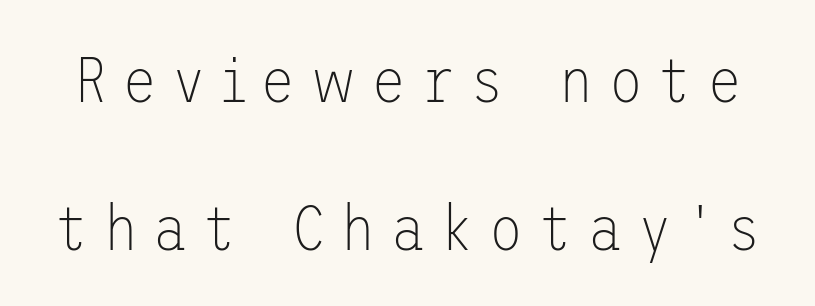
Q: Is the text bold? A: No.
Q: Is the text italic (slanted)? A: No, it is upright.
Q: Is the typeface a serif or a sans-serif typeface? A: Sans-serif.
Q: Is the text underlined? A: No.
Q: Is the spacing between letters normal or unusually wide? A: Unusually wide.
Q: Is the spacing between lines tight, normal or loose? A: Loose.
Q: Width (condensed, normal, or wide)? A: Normal.
Q: Stroke contrast? A: Low.
Q: x-height? A: Medium.
